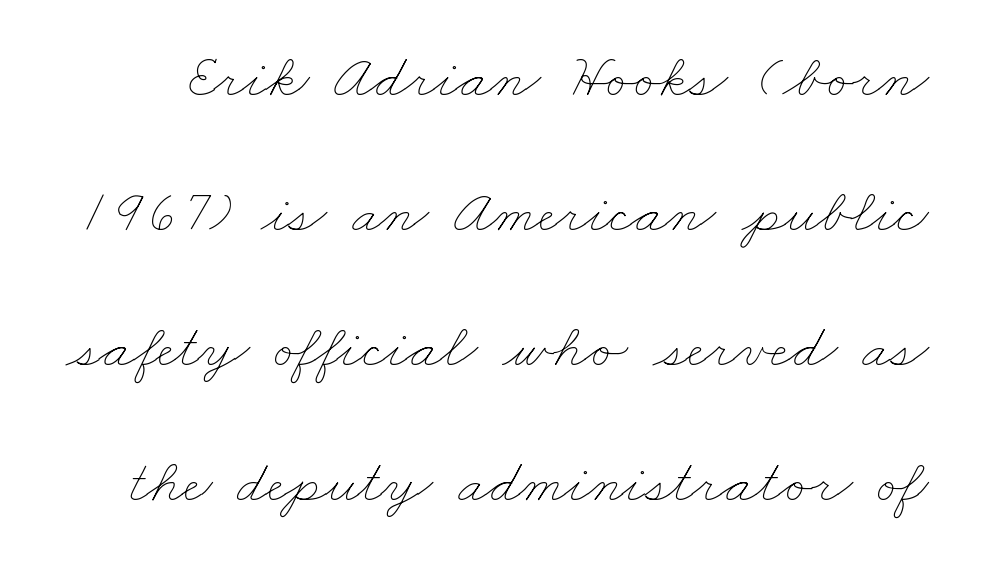
Letter spacing: default. The passage shown is typed in a proportional face where columns would drift. On a weight scale, this lands at 450 or below. A clean baseline with only descenders dipping below it. One glance says open: line gaps are wider than usual.
